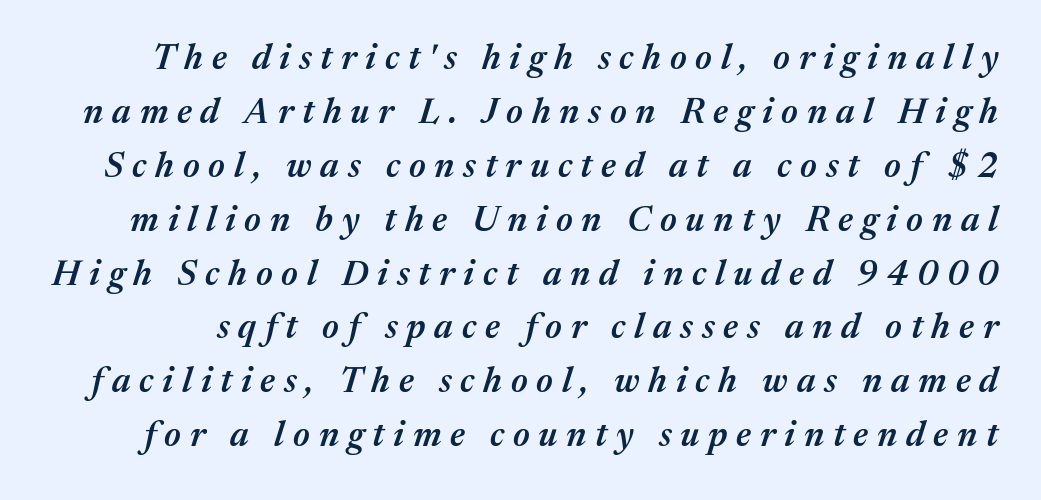
Q: Is the text bold? A: Semi-bold.
Q: Is the text italic (slanted)? A: Yes, it leans right by about 17 degrees.
Q: Is the text underlined? A: No.
Q: Is the spacing between letters normal or unusually wide? A: Unusually wide.
Q: Is the spacing between lines tight, normal or loose? A: Normal.
Q: Width (condensed, normal, or wide)? A: Normal.
Q: Stroke contrast? A: Medium.
Q: x-height? A: Medium.
Q: Monospaced? A: No.
